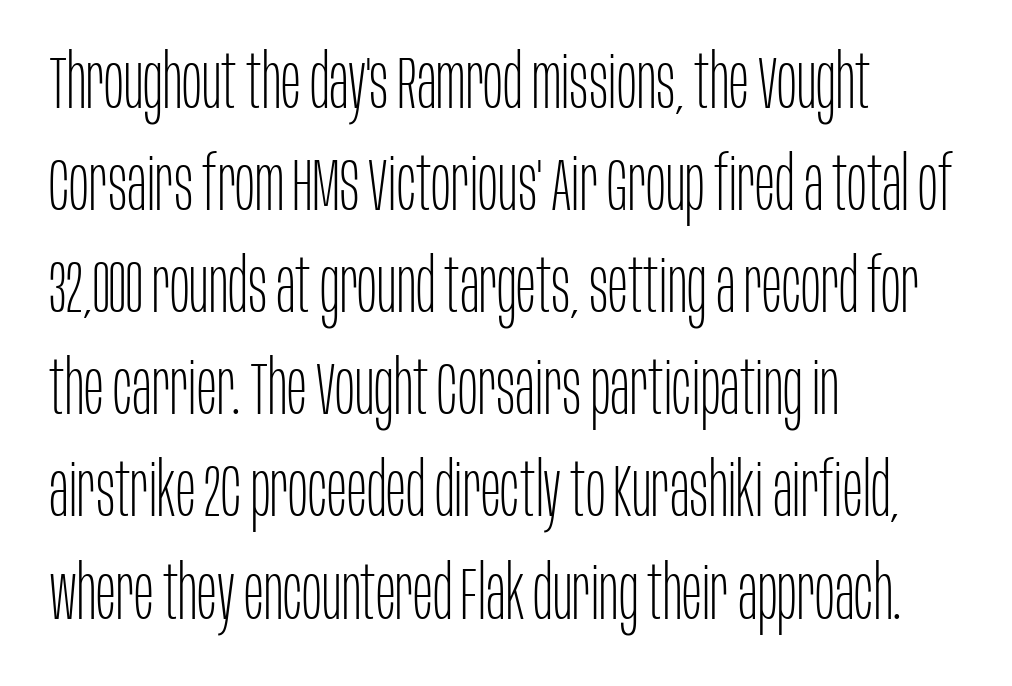
The lines in this sample share a left origin and differ only in where they stop. Any mark beneath the type? The region is blank. Interline gaps are of average width in this sample. The passage shown is typed in a proportional face where columns would drift. Tracking here is standard; glyphs follow each other at the usual distance.
